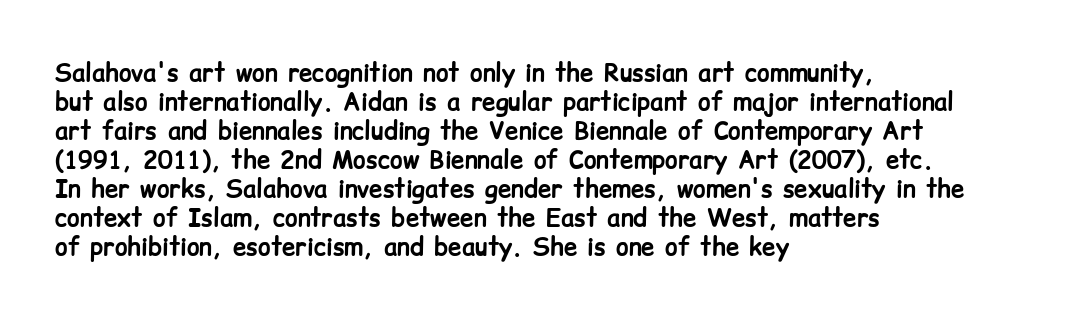
{"italic": "no", "bold": "yes", "underline": "no", "align": "left", "line_spacing_ratio": 1.21, "letter_spacing": "normal", "letter_spacing_em": 0.0, "glyph_px": 24}
